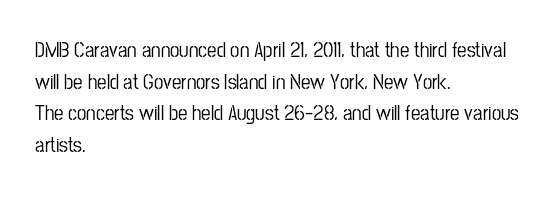
The image shows 21 px text type, upright; set left-aligned, normal line spacing (1.51x), normal letter spacing, not underlined.
